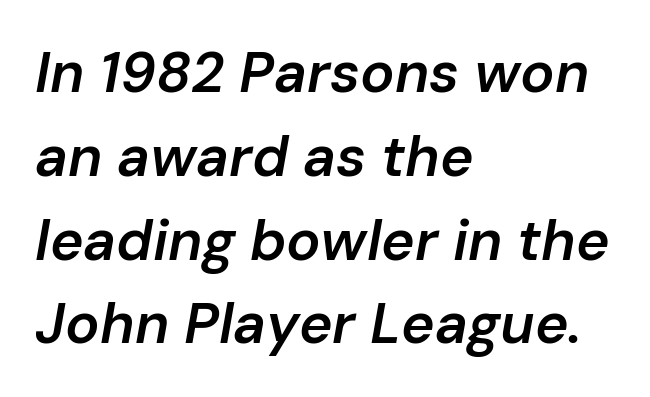
Q: Is the text bold? A: Semi-bold.
Q: Is the text italic (slanted)? A: Yes, it leans right by about 10 degrees.
Q: Is the text underlined? A: No.
Q: How is the paragraph aligned? A: Left-aligned.
Q: Is the spacing between letters normal or unusually wide? A: Normal.
Q: Is the spacing between lines tight, normal or loose? A: Normal.
Q: Width (condensed, normal, or wide)? A: Normal.
Q: Stroke contrast? A: Low.
Q: x-height? A: Medium.
Q: Monospaced? A: No.
